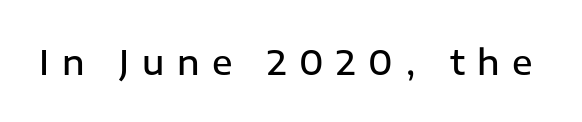
You could not count columns in this text — the font is proportionally spaced. The foot of each line stays bare and open. Style check: upright. A typesetter would label this face a sans.
